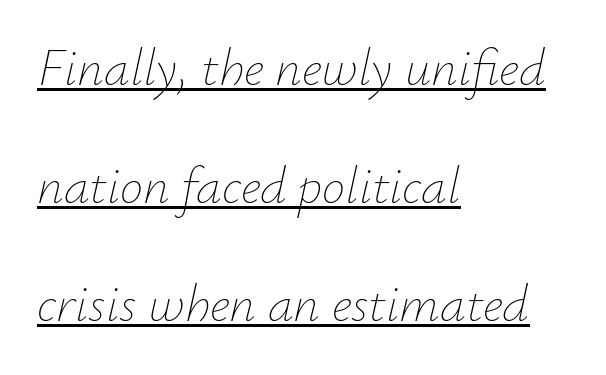
The tracking reads as untouched default to a designer's eye. Airy leading. Has an underline been added? It has. Designer's note — italics engaged.
